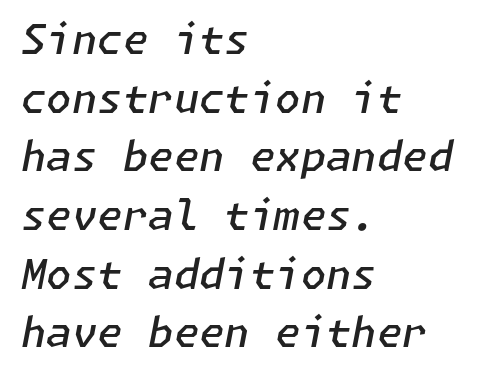
Reading down the block, your eye returns to a fixed left position each line. Does the weight exceed regular? Yes, but only to semibold. Spacing between characters is what you'd get straight out of the box. The vertical gap from one line to the next is medium.
